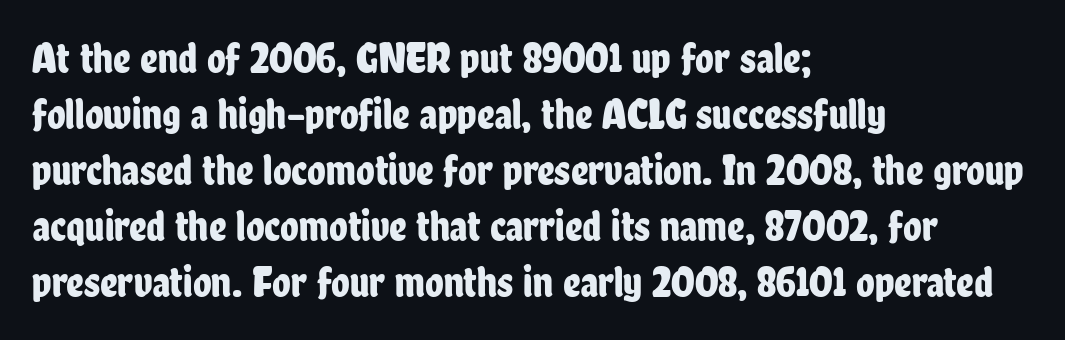
Quick note: interline space is typical. What kind of face is this? One without serifs — a sans. A bare baseline throughout the passage. The letterforms sit shoulder to shoulder at normal distance. Leftover space on each line is placed entirely after the last word. Style check: upright.
